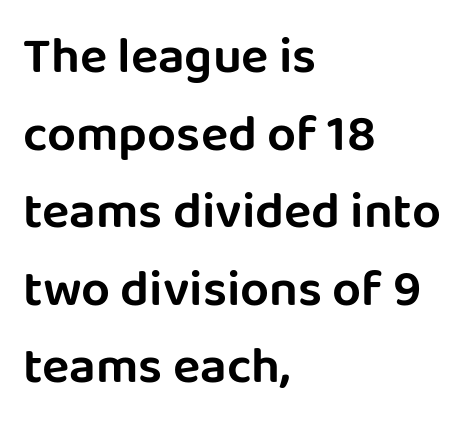
{"serif": "no", "italic": "no", "width": "normal", "stroke_contrast": "low", "x_height": "large", "monospaced": "no", "underline": "no", "align": "left", "line_spacing": "normal", "line_spacing_ratio": 1.52, "letter_spacing": "normal", "letter_spacing_em": 0.0, "glyph_px": 51}
